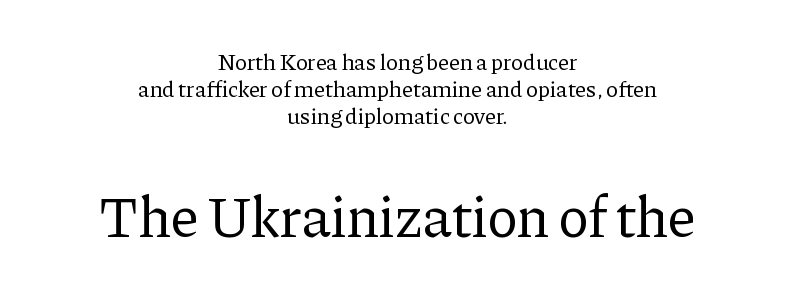
{"serif": "yes", "italic": "no", "bold": "no", "weight": "regular", "width": "normal", "stroke_contrast": "low", "x_height": "medium", "monospaced": "no", "underline": "no", "align": "center", "line_spacing_ratio": 1.18, "letter_spacing": "normal", "letter_spacing_em": 0.0, "larger_block": "second", "size_ratio": 2.52, "glyph_px": 58}
